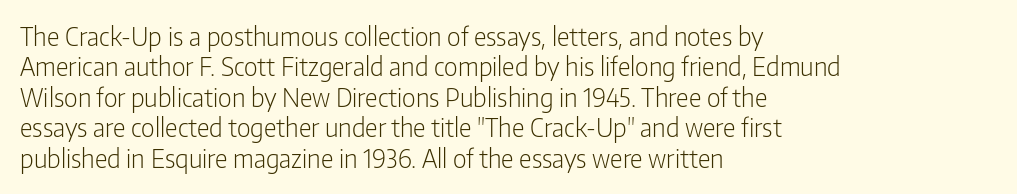
Q: Is the text bold? A: No.
Q: Is the text italic (slanted)? A: No, it is upright.
Q: Is the text underlined? A: No.
Q: How is the paragraph aligned? A: Left-aligned.
Q: Is the spacing between letters normal or unusually wide? A: Normal.
